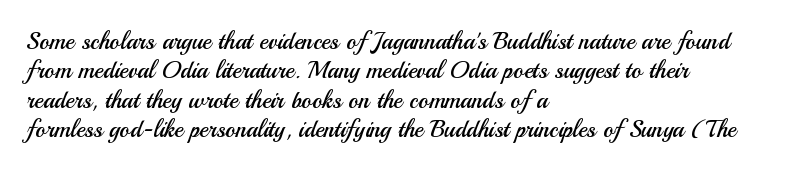
{"bold": "no", "underline": "no", "align": "left", "line_spacing_ratio": 1.22, "letter_spacing": "normal", "letter_spacing_em": 0.0, "glyph_px": 24}
